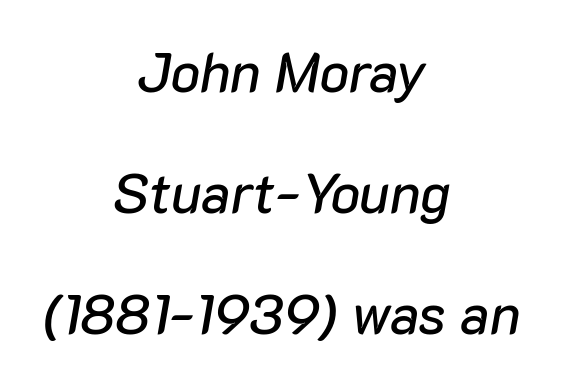
Q: Is the text italic (slanted)? A: Yes, it leans right by about 10 degrees.
Q: Is the text underlined? A: No.
Q: How is the paragraph aligned? A: Centered.
Q: Is the spacing between letters normal or unusually wide? A: Normal.
Q: Is the spacing between lines tight, normal or loose? A: Loose.
Q: Width (condensed, normal, or wide)? A: Normal.
Q: Stroke contrast? A: Low.
Q: x-height? A: Medium.
Q: Monospaced? A: No.
